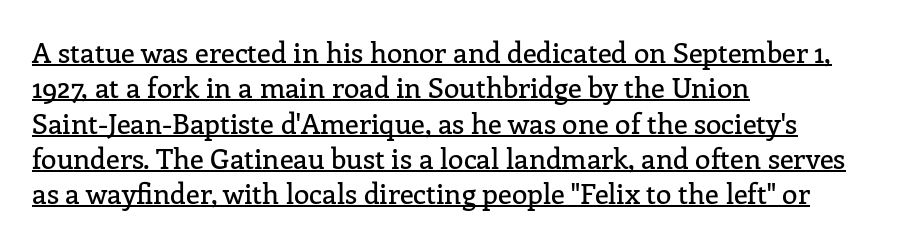
Q: Is the text italic (slanted)? A: No, it is upright.
Q: Is the typeface a serif or a sans-serif typeface? A: Serif.
Q: Is the text underlined? A: Yes.
Q: How is the paragraph aligned? A: Left-aligned.
Q: Is the spacing between letters normal or unusually wide? A: Normal.
Q: Is the spacing between lines tight, normal or loose? A: Normal.
Q: Width (condensed, normal, or wide)? A: Normal.
Q: Stroke contrast? A: Low.
Q: x-height? A: Medium.
Q: Monospaced? A: No.
